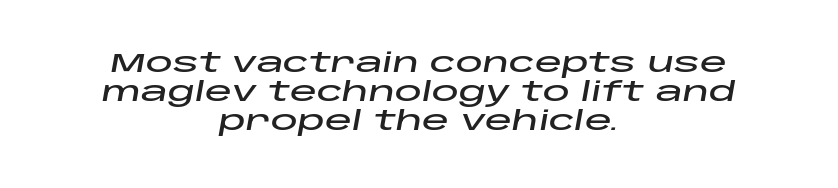
Q: Is the text italic (slanted)? A: Yes, it leans right by about 10 degrees.
Q: Is the text underlined? A: No.
Q: How is the paragraph aligned? A: Centered.
Q: Is the spacing between letters normal or unusually wide? A: Normal.
Q: Is the spacing between lines tight, normal or loose? A: Tight.
